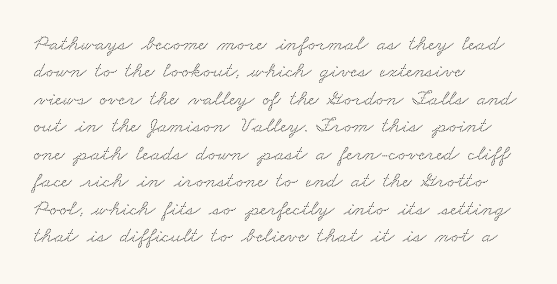
Observe the ordinary spacing: letters are neighbours, not strangers. The lines in this sample share a left origin and differ only in where they stop. Unmarked baselines from the first word to the last. These lines sit exactly where default settings would place them.
